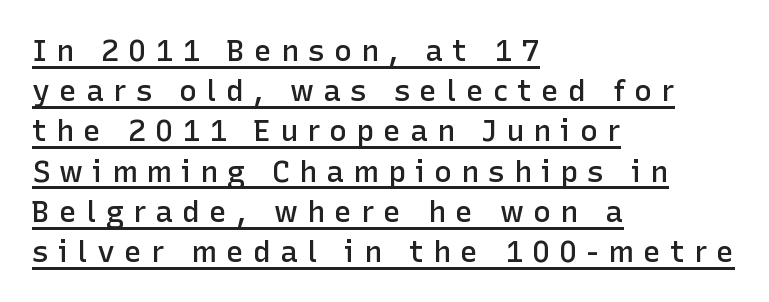
These lines were composed using upright roman letters. Compared with undecorated copy, this sample adds a rule below the words. The line-height multiplier appears to be the usual default. Typeset ragged right — the left edge is the straight one.
